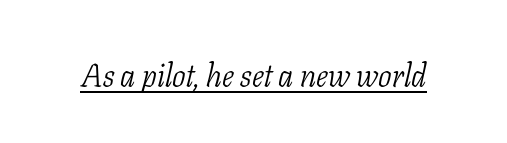
The image shows 32 px light, condensed serif type, italic (leaning right); set normal letter spacing, underlined; low stroke contrast and a medium x-height.
